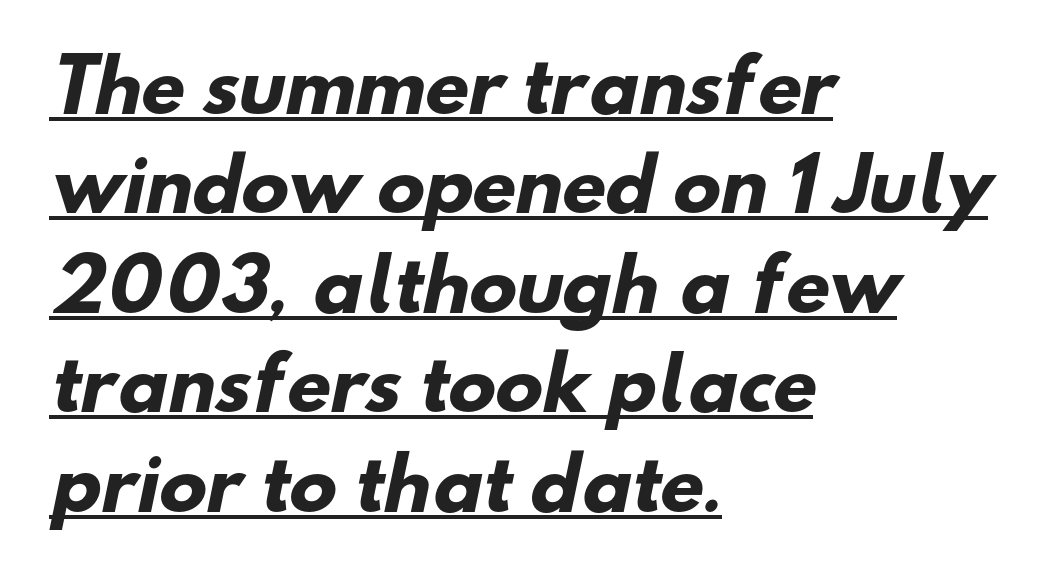
{"serif": "no", "bold": "yes", "weight": "heavy", "width": "normal", "stroke_contrast": "low", "x_height": "small", "monospaced": "no", "underline": "yes", "align": "left", "line_spacing": "normal", "line_spacing_ratio": 1.4, "letter_spacing": "normal", "letter_spacing_em": 0.0, "glyph_px": 71}
